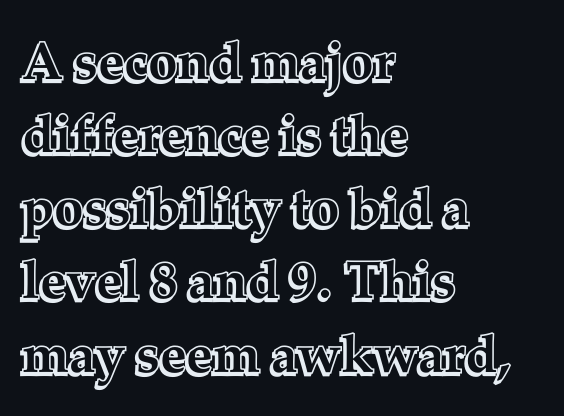
{"italic": "no", "width": "normal", "x_height": "medium", "monospaced": "no", "underline": "no", "align": "left", "line_spacing": "normal", "line_spacing_ratio": 1.38, "letter_spacing": "normal", "letter_spacing_em": 0.0, "glyph_px": 53}
